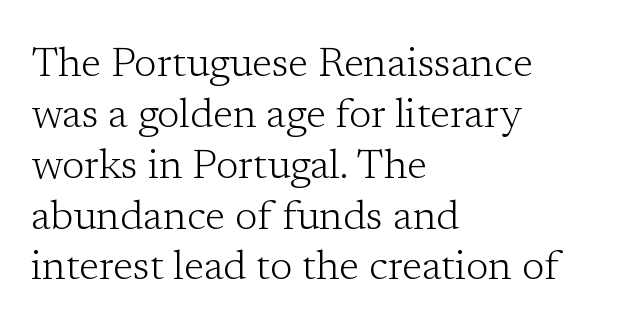
{"serif": "yes", "italic": "no", "bold": "no", "weight": "light", "width": "normal", "stroke_contrast": "low", "x_height": "medium", "monospaced": "no", "underline": "no", "align": "left", "line_spacing_ratio": 1.24, "letter_spacing": "normal", "letter_spacing_em": 0.0, "glyph_px": 41}
